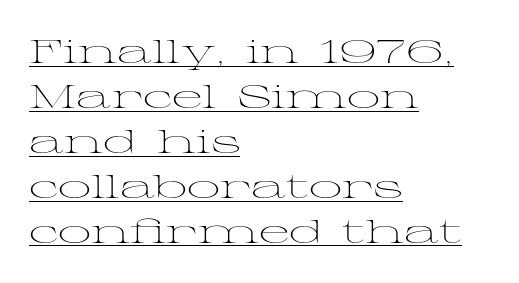
This rendering employs a face with finishing strokes, i.e., a serif. Weight class: somewhere from thin through regular. Beneath each row of characters lies a ruled line. Notice how the passage keeps a crisp vertical edge on the left only.
